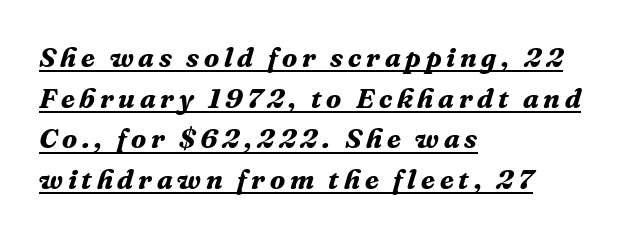
The image shows 28 px bold serif type, italic (leaning right); set left-aligned, normal line spacing (1.45x), underlined; medium stroke contrast and a medium x-height.
